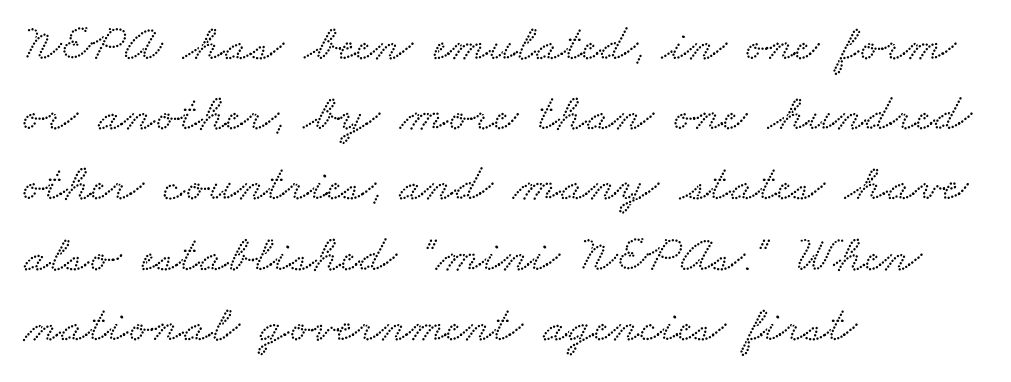
The characters display serif detailing at their extremities. Interline gaps are of average width in this sample. Inter-character spacing is left at the font's built-in metrics. The letters advance in unequal steps, a hallmark of proportional type.
